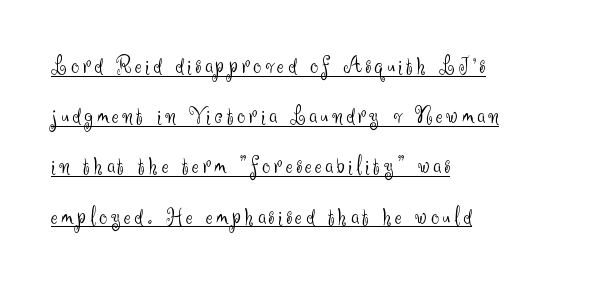
{"italic": "no", "bold": "no", "underline": "yes", "align": "left", "line_spacing": "loose", "line_spacing_ratio": 2.01, "glyph_px": 25}
